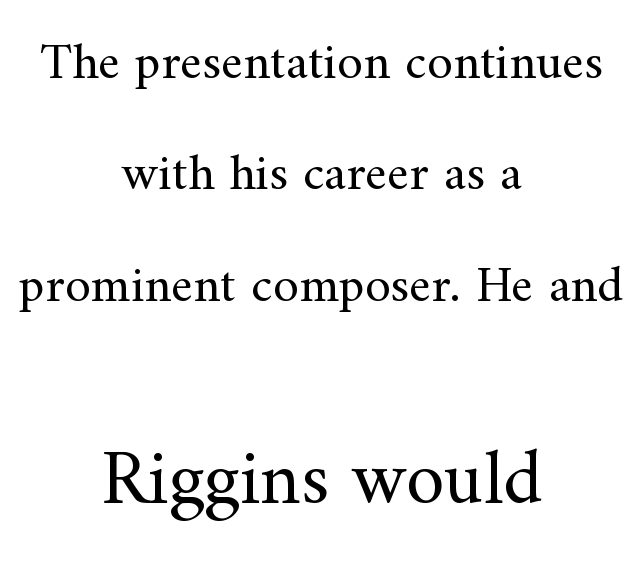
The image shows 78 px regular-weight serif type, upright; set centered, loose line spacing (2.14x), normal letter spacing, not underlined; the second (bottom) block is 1.5x larger; medium stroke contrast and a small x-height.
